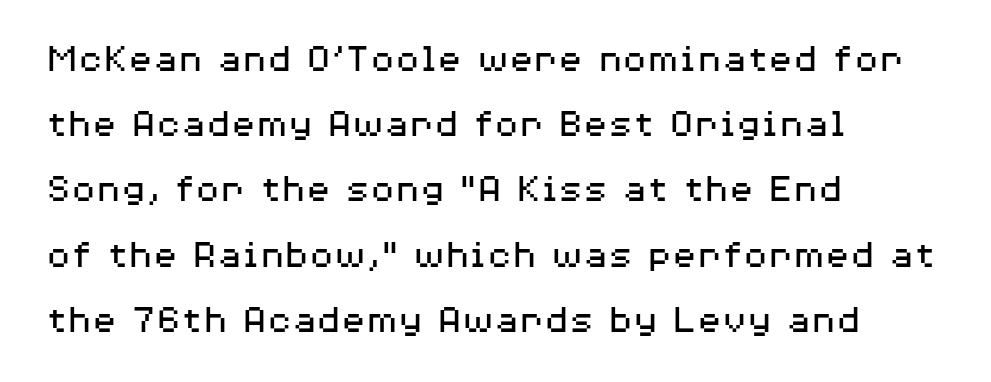
Each row of text sits above clean, open space. Looks like regular typesetting: each glyph gets only the width it needs. Nothing unusual about the tracking: characters are spaced as the font intends. The specimen reads as upright at a glance. Classification — sans serif. Heft: none added — not bold.
